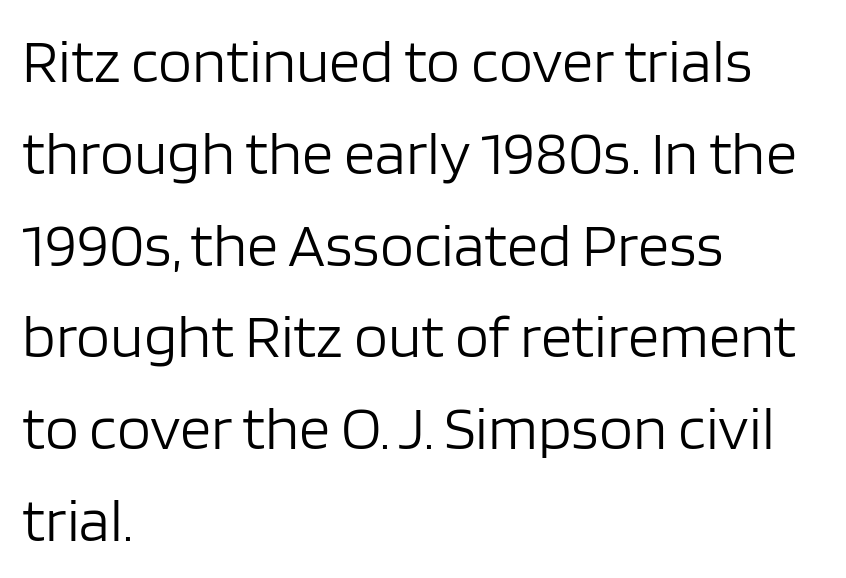
{"serif": "no", "italic": "no", "bold": "no", "weight": "light", "width": "normal", "stroke_contrast": "low", "x_height": "large", "monospaced": "no", "underline": "no", "align": "left", "line_spacing": "normal", "line_spacing_ratio": 1.48, "letter_spacing": "normal", "letter_spacing_em": 0.0, "glyph_px": 62}
